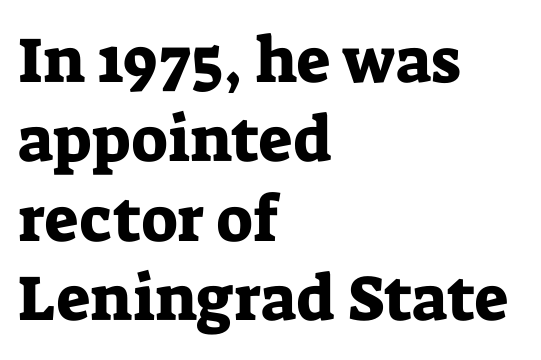
{"serif": "yes", "italic": "no", "width": "normal", "stroke_contrast": "low", "x_height": "medium", "monospaced": "no", "underline": "no", "align": "left", "line_spacing_ratio": 1.24, "letter_spacing": "normal", "letter_spacing_em": 0.0, "glyph_px": 64}
